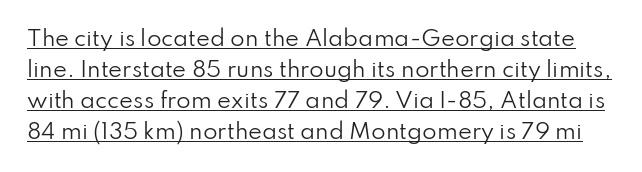
Q: Is the text bold? A: No.
Q: Is the text italic (slanted)? A: No, it is upright.
Q: Is the text underlined? A: Yes.
Q: Is the spacing between letters normal or unusually wide? A: Normal.
Q: Is the spacing between lines tight, normal or loose? A: Normal.
